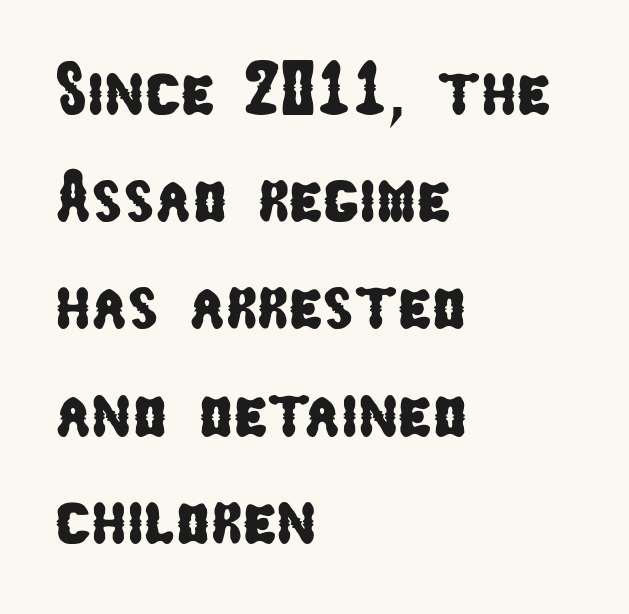
Q: Is the typeface a serif or a sans-serif typeface? A: Sans-serif.
Q: Is the text underlined? A: No.
Q: How is the paragraph aligned? A: Left-aligned.
Q: Is the spacing between letters normal or unusually wide? A: Normal.
Q: Is the spacing between lines tight, normal or loose? A: Normal.
Q: Width (condensed, normal, or wide)? A: Condensed.
Q: Stroke contrast? A: Low.
Q: x-height? A: Medium.
Q: Monospaced? A: No.
